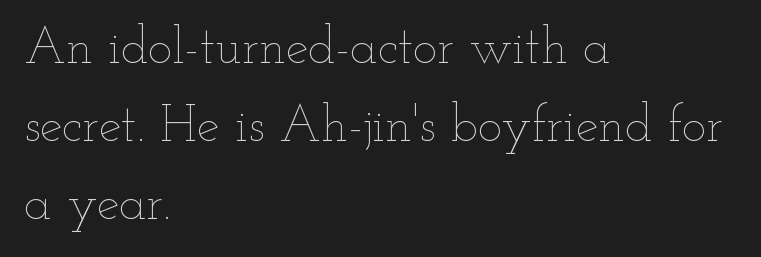
{"italic": "no", "bold": "no", "weight": "thin", "width": "wide", "stroke_contrast": "low", "x_height": "small", "monospaced": "no", "underline": "no", "align": "left", "line_spacing": "normal", "line_spacing_ratio": 1.53, "letter_spacing": "normal", "letter_spacing_em": 0.0, "glyph_px": 51}
